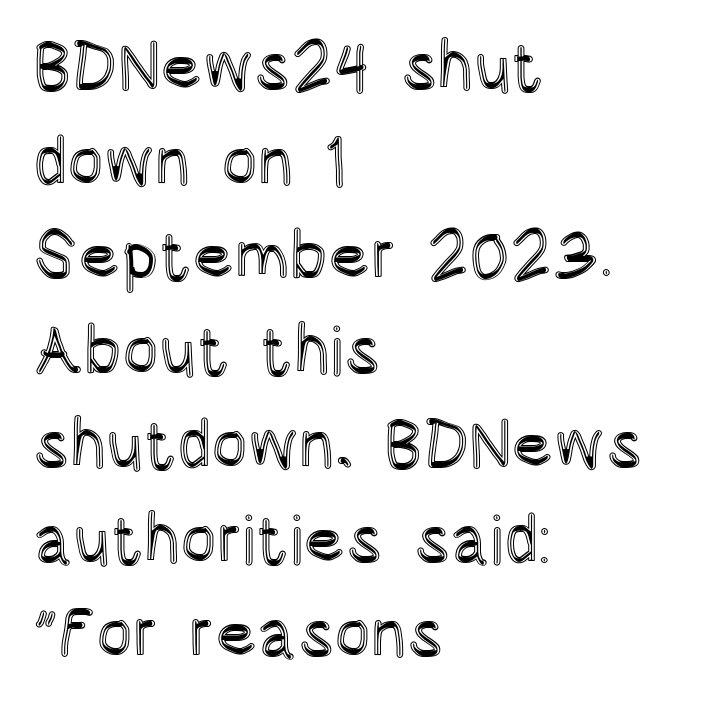
The zone under the glyphs is completely vacant. Do the characters align in a grid? No, the font is proportional. Alignment: flush left. This block has exactly the height ordinary leading produces. Spacing between characters is what you'd get straight out of the box.
